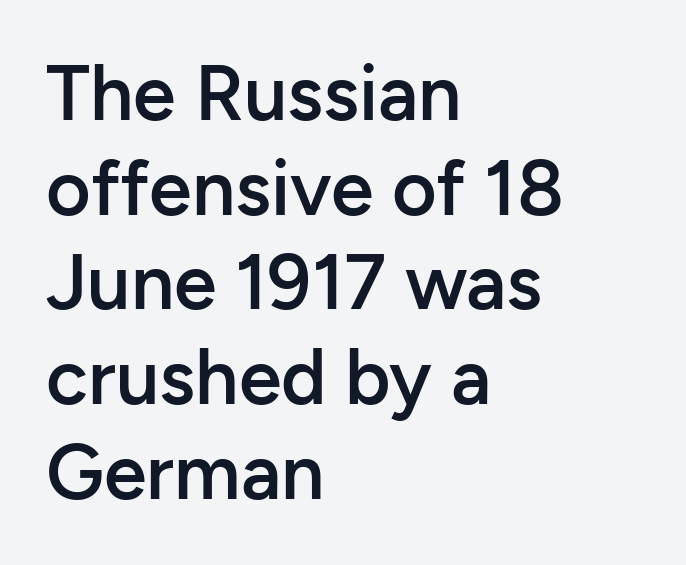
Q: Is the text bold? A: Semi-bold.
Q: Is the text italic (slanted)? A: No, it is upright.
Q: Is the typeface a serif or a sans-serif typeface? A: Sans-serif.
Q: Is the text underlined? A: No.
Q: How is the paragraph aligned? A: Left-aligned.
Q: Is the spacing between letters normal or unusually wide? A: Normal.
Q: Width (condensed, normal, or wide)? A: Normal.
Q: Stroke contrast? A: Low.
Q: x-height? A: Medium.
Q: Monospaced? A: No.
